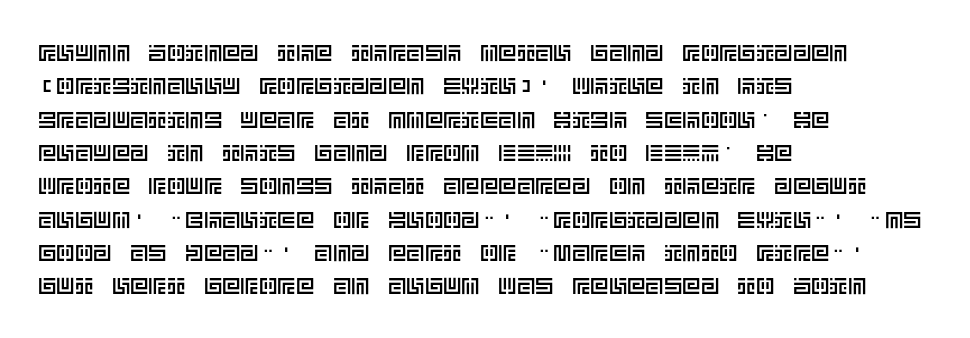
{"italic": "no", "underline": "no", "align": "left", "line_spacing": "normal", "line_spacing_ratio": 1.45, "letter_spacing": "normal", "letter_spacing_em": 0.0, "glyph_px": 23}
